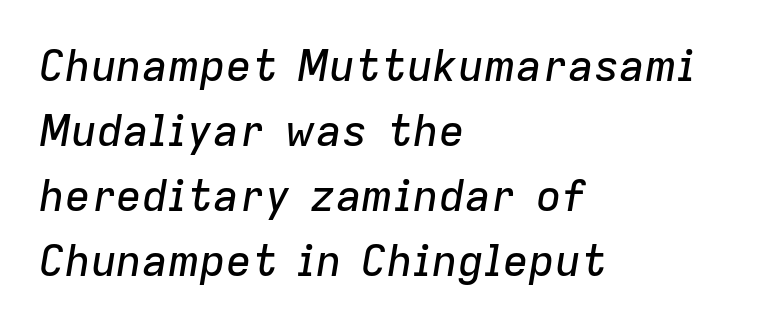
{"italic": "yes", "lean": "right", "slant_degrees": 9, "width": "normal", "stroke_contrast": "low", "x_height": "medium", "monospaced": "no", "underline": "no", "align": "left", "line_spacing": "normal", "line_spacing_ratio": 1.51, "letter_spacing": "normal", "letter_spacing_em": 0.0, "glyph_px": 43}
